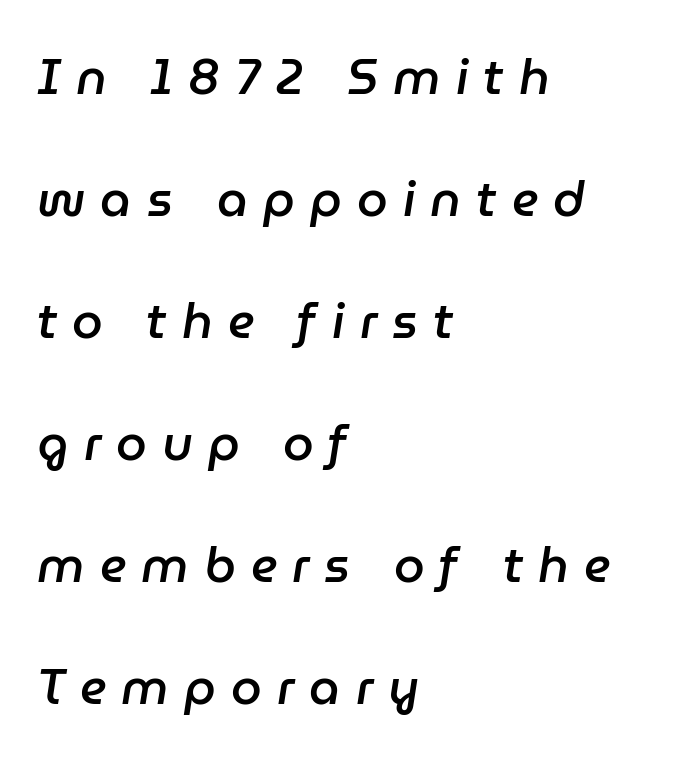
Q: Is the text bold? A: Semi-bold.
Q: Is the text italic (slanted)? A: Yes, it leans right by about 9 degrees.
Q: Is the text underlined? A: No.
Q: How is the paragraph aligned? A: Left-aligned.
Q: Is the spacing between letters normal or unusually wide? A: Unusually wide.
Q: Is the spacing between lines tight, normal or loose? A: Loose.
Q: Width (condensed, normal, or wide)? A: Normal.
Q: Stroke contrast? A: Low.
Q: x-height? A: Medium.
Q: Monospaced? A: No.
